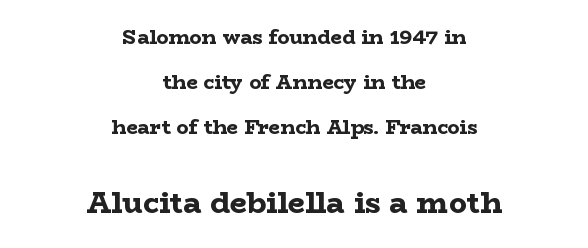
The image shows 30 px bold, wide serif type, upright; set centered, loose line spacing (2.24x), normal letter spacing, not underlined; the second (bottom) block is 1.5x larger; low stroke contrast and a medium x-height.
